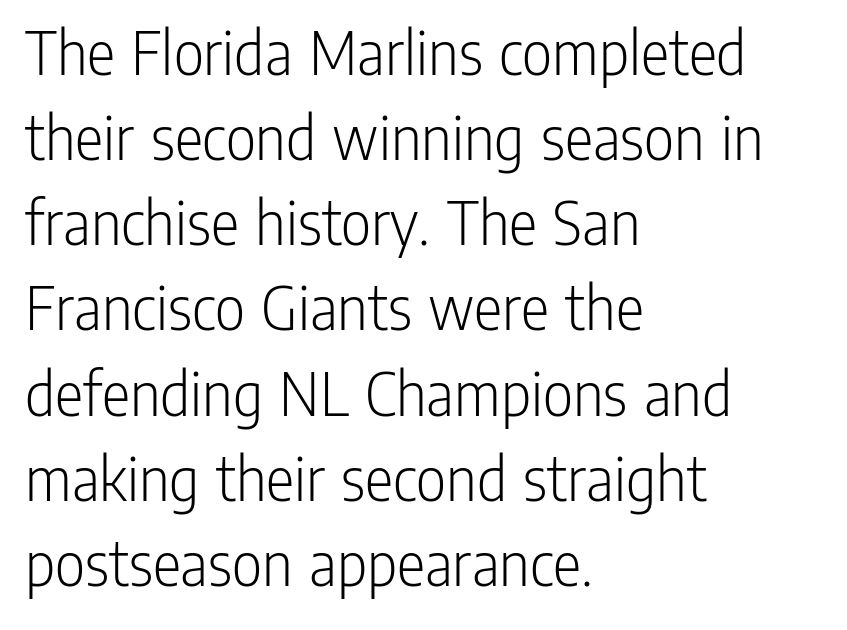
{"serif": "no", "italic": "no", "bold": "no", "weight": "light", "width": "condensed", "stroke_contrast": "low", "x_height": "medium", "monospaced": "no", "underline": "no", "align": "left", "line_spacing": "normal", "line_spacing_ratio": 1.29, "letter_spacing": "normal", "letter_spacing_em": 0.0, "glyph_px": 66}
